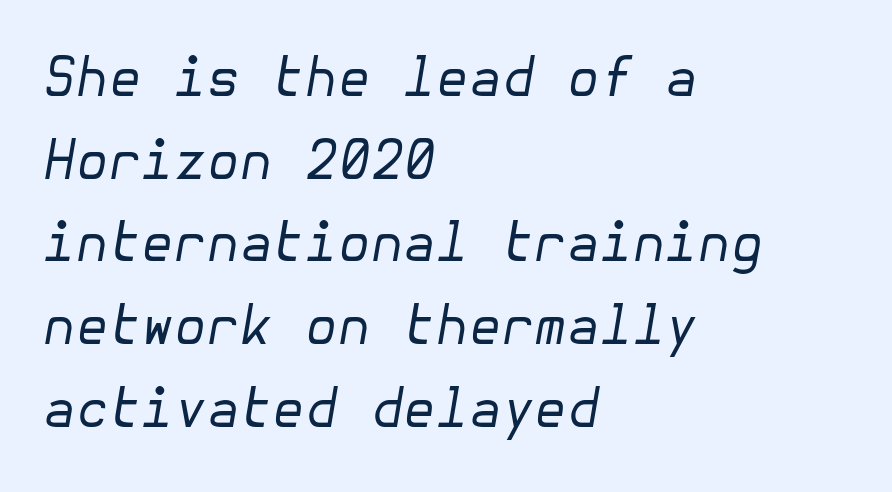
Q: Is the text bold? A: No.
Q: Is the text italic (slanted)? A: Yes, it leans right by about 10 degrees.
Q: Is the text underlined? A: No.
Q: How is the paragraph aligned? A: Left-aligned.
Q: Is the spacing between letters normal or unusually wide? A: Normal.
Q: Is the spacing between lines tight, normal or loose? A: Normal.
Q: Width (condensed, normal, or wide)? A: Normal.
Q: Stroke contrast? A: Low.
Q: x-height? A: Medium.
